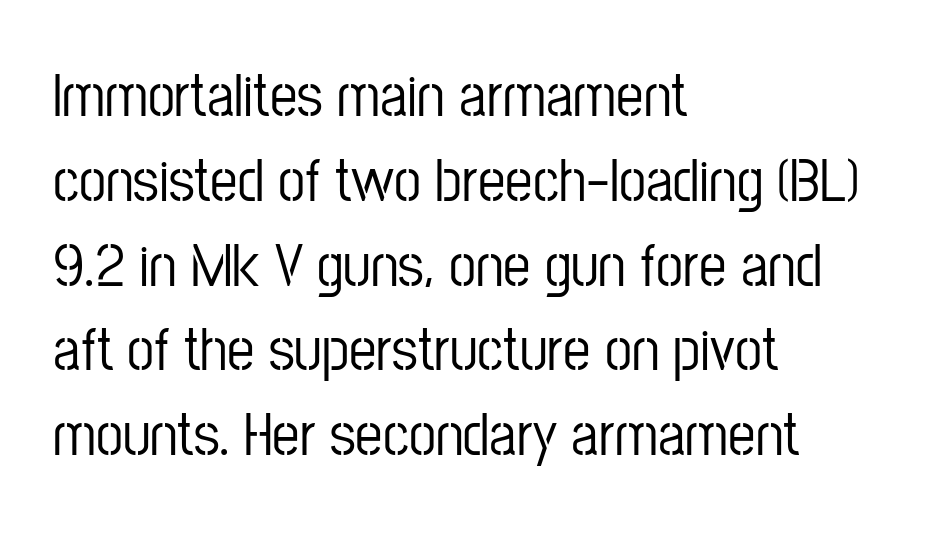
The rendering uses natural spacing where letterforms have individual widths. The axis of the letterforms is exactly vertical. Compared with a centered layout, this one pins lines to the left instead. The characters display no serif detailing; their extremities are plain. A clean baseline with only descenders dipping below it.
